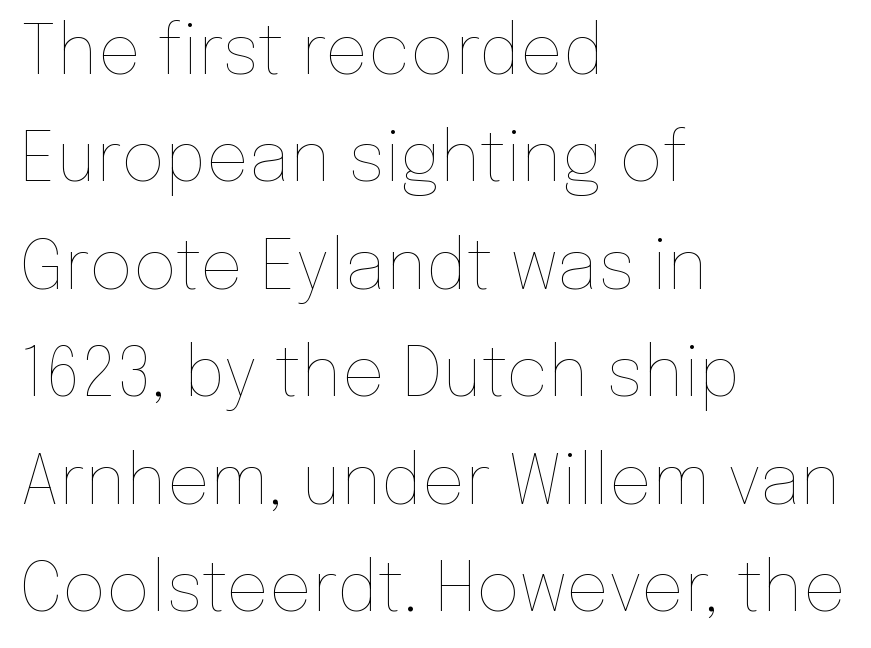
Q: Is the text bold? A: No.
Q: Is the text italic (slanted)? A: No, it is upright.
Q: Is the text underlined? A: No.
Q: How is the paragraph aligned? A: Left-aligned.
Q: Is the spacing between letters normal or unusually wide? A: Normal.
Q: Is the spacing between lines tight, normal or loose? A: Normal.
Q: Width (condensed, normal, or wide)? A: Normal.
Q: Stroke contrast? A: Low.
Q: x-height? A: Medium.
Q: Monospaced? A: No.
